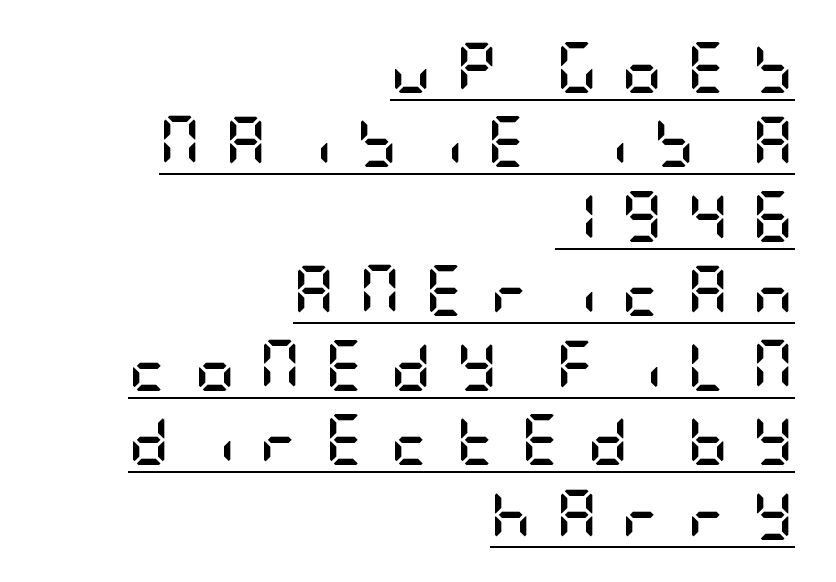
Q: Is the text bold? A: Yes.
Q: Is the text italic (slanted)? A: No, it is upright.
Q: Is the typeface a serif or a sans-serif typeface? A: Sans-serif.
Q: Is the text underlined? A: Yes.
Q: How is the paragraph aligned? A: Right-aligned.
Q: Is the spacing between letters normal or unusually wide? A: Unusually wide.
Q: Is the spacing between lines tight, normal or loose? A: Normal.
Q: Width (condensed, normal, or wide)? A: Condensed.
Q: Stroke contrast? A: Low.
Q: x-height? A: Large.
